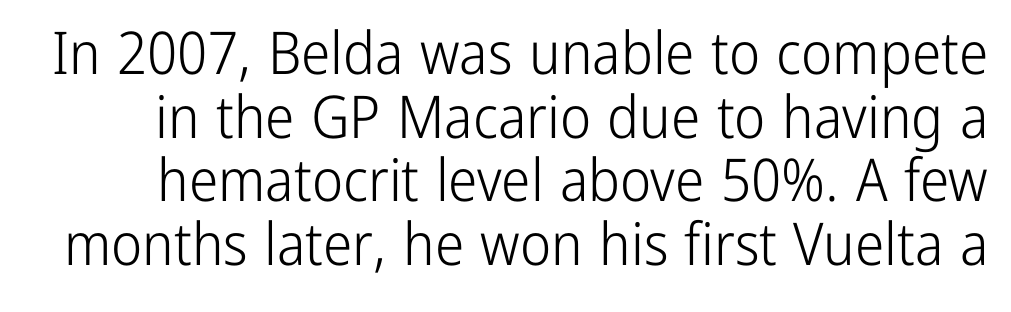
Observe the absence of serifs on each vertical stroke in this sample. Cramped leading. Decoration check: the copy has no underline. Tall strokes in this sample are plumb rather than angled. Here the glyphs are tracked normally, forming tight word shapes.
